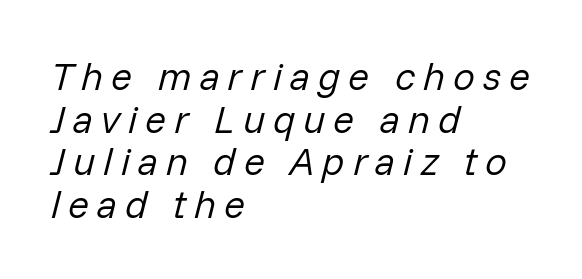
Q: Is the text bold? A: No.
Q: Is the text italic (slanted)? A: Yes, it leans right by about 14 degrees.
Q: Is the text underlined? A: No.
Q: How is the paragraph aligned? A: Left-aligned.
Q: Is the spacing between letters normal or unusually wide? A: Unusually wide.
Q: Is the spacing between lines tight, normal or loose? A: Tight.
Q: Width (condensed, normal, or wide)? A: Normal.
Q: Stroke contrast? A: Low.
Q: x-height? A: Medium.
Q: Monospaced? A: No.
